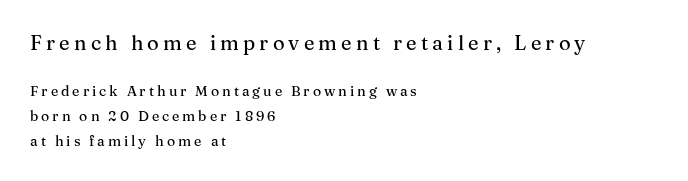
Q: Is the text italic (slanted)? A: No, it is upright.
Q: Is the text underlined? A: No.
Q: How is the paragraph aligned? A: Left-aligned.
Q: Is the spacing between letters normal or unusually wide? A: Unusually wide.
Q: Which block of text is set in a larger size, the first (top) or the second (bottom)? A: The first (top) one.
